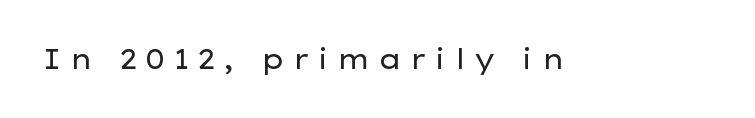
{"italic": "no", "bold": "no", "underline": "no", "letter_spacing": "wide", "letter_spacing_em": 0.26, "glyph_px": 27}
